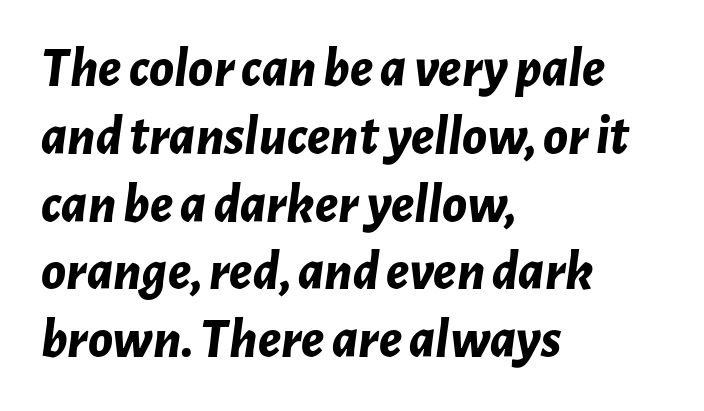
Glance below the letters and you will spot only blank space. The type is set solid horizontally, with unmodified tracking. Here the designer chose a conventional face with non-uniform glyph widths. The rendering applies a slant to the glyphs.
